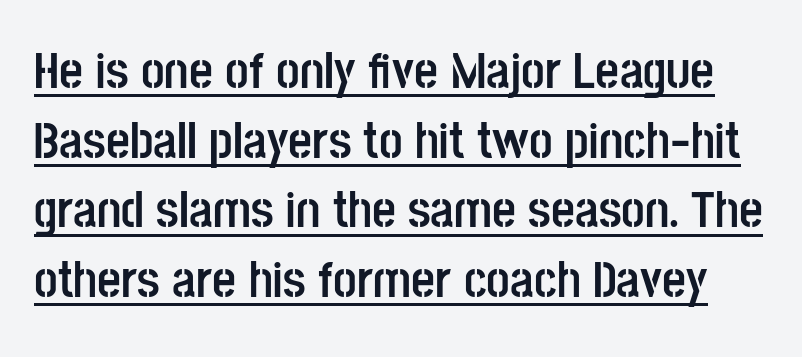
{"serif": "no", "italic": "no", "bold": "yes", "weight": "semibold", "width": "condensed", "stroke_contrast": "low", "x_height": "large", "monospaced": "no", "underline": "yes", "line_spacing": "normal", "line_spacing_ratio": 1.34, "letter_spacing": "normal", "letter_spacing_em": 0.0, "glyph_px": 52}
